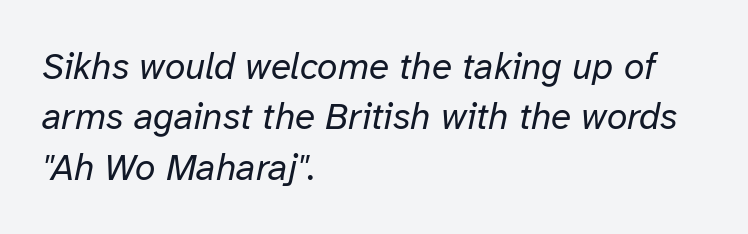
{"italic": "yes", "lean": "right", "slant_degrees": 12, "bold": "no", "weight": "regular", "width": "normal", "stroke_contrast": "low", "x_height": "medium", "monospaced": "no", "underline": "no", "align": "left", "line_spacing": "normal", "line_spacing_ratio": 1.36, "letter_spacing": "normal", "letter_spacing_em": 0.0, "glyph_px": 37}
